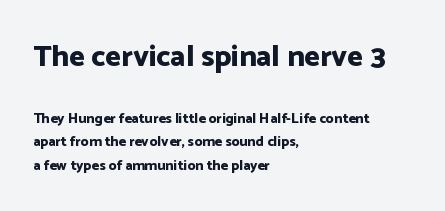
Q: Is the text bold? A: Yes.
Q: Is the text italic (slanted)? A: No, it is upright.
Q: Is the typeface a serif or a sans-serif typeface? A: Sans-serif.
Q: Is the text underlined? A: No.
Q: How is the paragraph aligned? A: Left-aligned.
Q: Is the spacing between letters normal or unusually wide? A: Normal.
Q: Is the spacing between lines tight, normal or loose? A: Normal.
Q: Which block of text is set in a larger size, the first (top) or the second (bottom)? A: The first (top) one.
Q: Width (condensed, normal, or wide)? A: Normal.
Q: Stroke contrast? A: Low.
Q: x-height? A: Medium.
Q: Monospaced? A: No.
